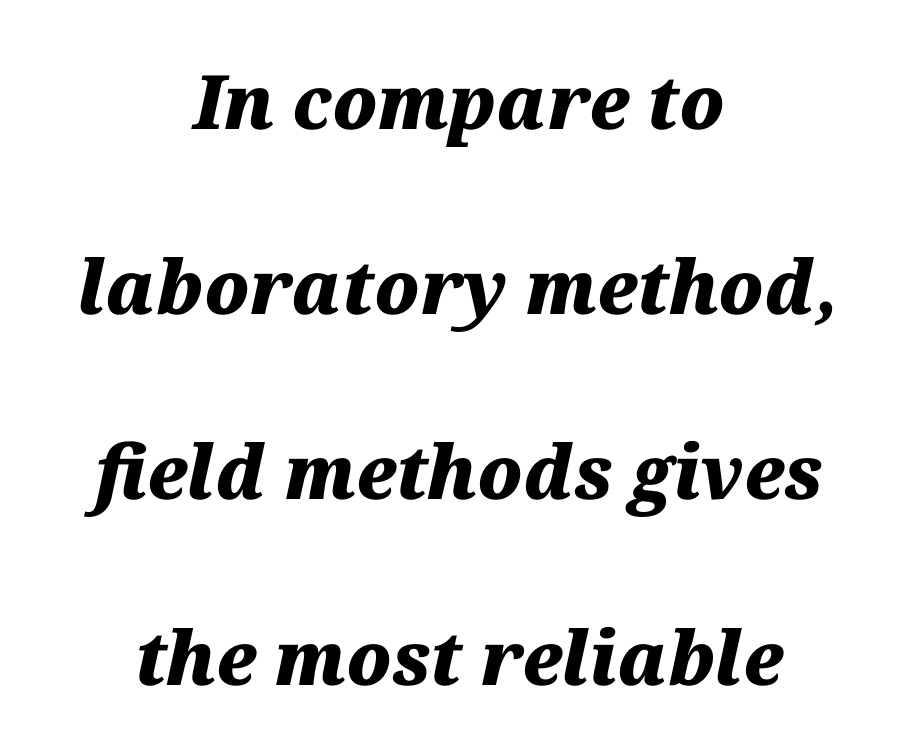
{"italic": "yes", "lean": "right", "slant_degrees": 12, "bold": "yes", "weight": "heavy", "width": "normal", "stroke_contrast": "medium", "x_height": "medium", "monospaced": "no", "underline": "no", "align": "center", "line_spacing": "loose", "line_spacing_ratio": 2.47, "letter_spacing": "normal", "letter_spacing_em": 0.0, "glyph_px": 75}
